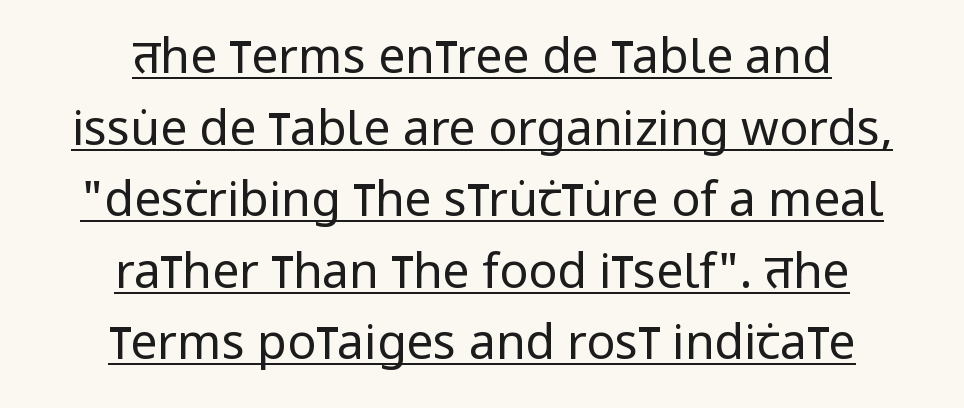
Q: Is the text bold? A: No.
Q: Is the text italic (slanted)? A: No, it is upright.
Q: Is the typeface a serif or a sans-serif typeface? A: Sans-serif.
Q: Is the text underlined? A: Yes.
Q: How is the paragraph aligned? A: Centered.
Q: Is the spacing between letters normal or unusually wide? A: Normal.
Q: Is the spacing between lines tight, normal or loose? A: Normal.
Q: Width (condensed, normal, or wide)? A: Condensed.
Q: Stroke contrast? A: Low.
Q: x-height? A: Large.
Q: Monospaced? A: No.
